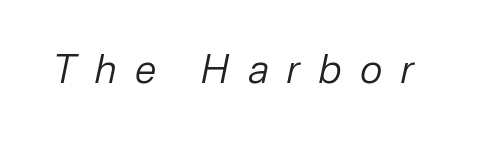
{"italic": "yes", "lean": "right", "slant_degrees": 12, "bold": "no", "weight": "regular", "width": "normal", "stroke_contrast": "low", "x_height": "medium", "monospaced": "no", "underline": "no", "letter_spacing": "wide", "letter_spacing_em": 0.48, "glyph_px": 39}
